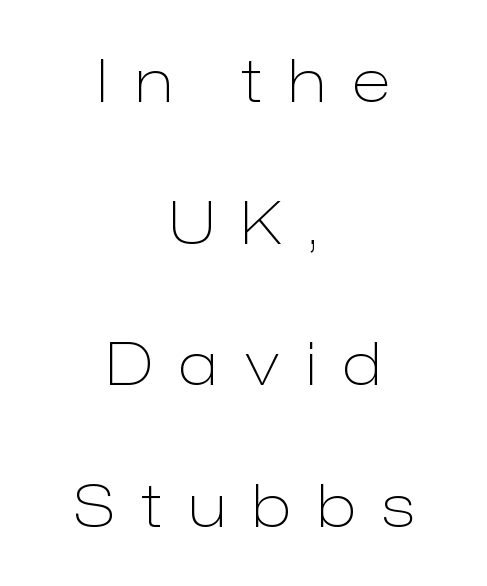
Q: Is the text bold? A: No.
Q: Is the text italic (slanted)? A: No, it is upright.
Q: Is the typeface a serif or a sans-serif typeface? A: Sans-serif.
Q: Is the text underlined? A: No.
Q: How is the paragraph aligned? A: Centered.
Q: Is the spacing between letters normal or unusually wide? A: Unusually wide.
Q: Is the spacing between lines tight, normal or loose? A: Loose.
Q: Width (condensed, normal, or wide)? A: Normal.
Q: Stroke contrast? A: Low.
Q: x-height? A: Medium.
Q: Monospaced? A: No.
